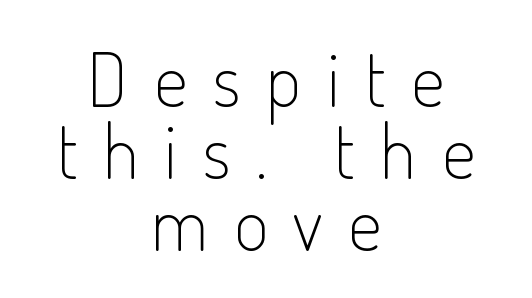
The image shows 75 px light, condensed sans-serif type, upright; set centered, tight line spacing (0.96x), unusually wide letter spacing (+0.34 em), not underlined; low stroke contrast and a small x-height.
